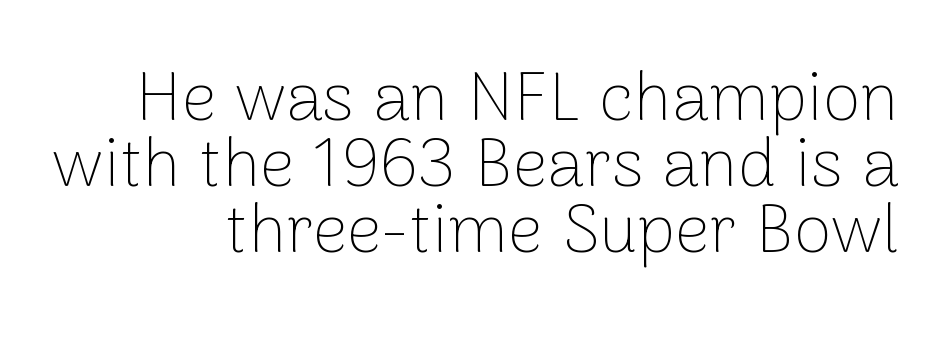
The image shows 69 px thin sans-serif type, upright; set right-aligned, tight line spacing (0.96x), normal letter spacing, not underlined; low stroke contrast and a medium x-height.
